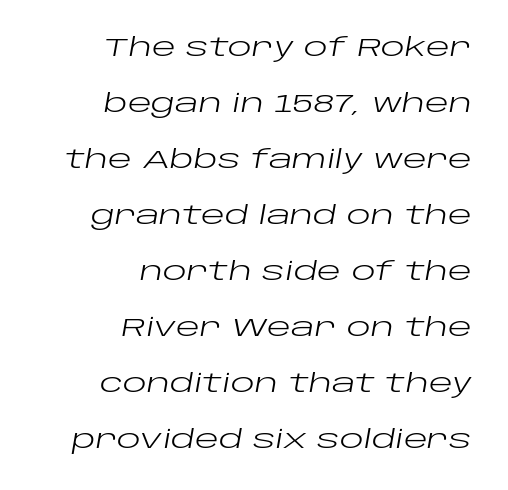
The image shows 25 px text type, italic (leaning right); set right-aligned, loose line spacing (2.24x), normal letter spacing, not underlined.
